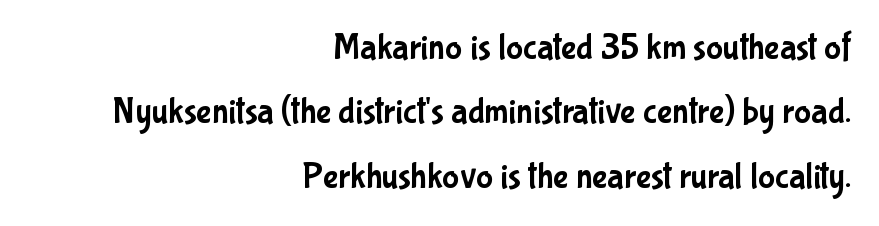
The image shows 36 px condensed sans-serif type, upright; set right-aligned, line spacing 1.79x, normal letter spacing, not underlined; low stroke contrast and a medium x-height.
